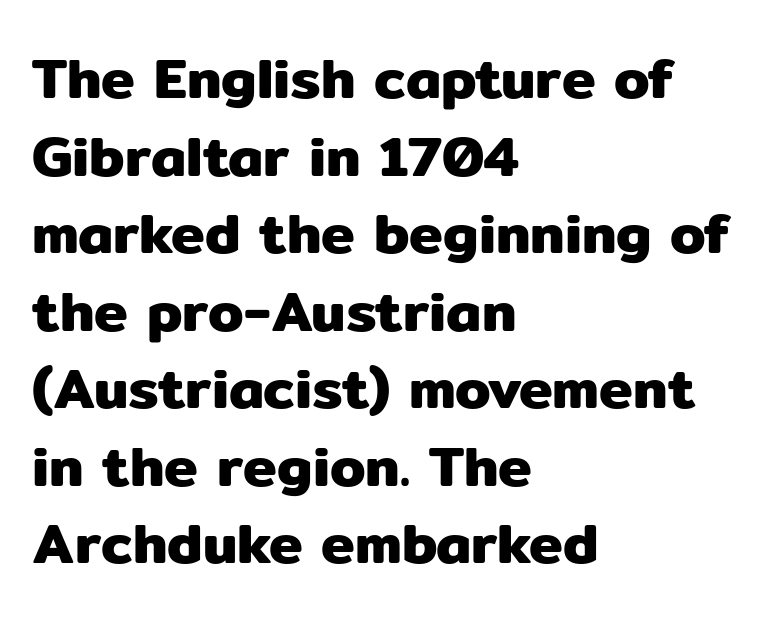
Varying glyph widths throughout — classic text-font behaviour. Alignment: flush left. The lines sit at an ordinary, default distance from one another. Is this a sans? Yes — the strokes have no serifs. The letters stand upright; this is a roman face. Compared with typical body copy, the letter spacing here is the same.
